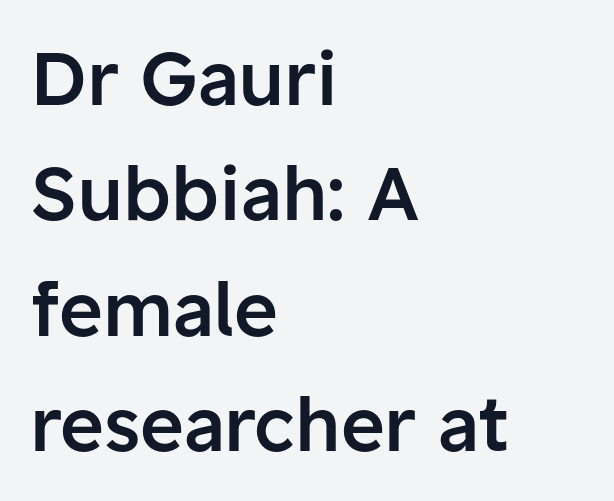
{"serif": "no", "italic": "no", "bold": "semi", "weight": "semibold", "width": "normal", "stroke_contrast": "low", "x_height": "medium", "monospaced": "no", "underline": "no", "align": "left", "line_spacing": "normal", "line_spacing_ratio": 1.54, "letter_spacing": "normal", "letter_spacing_em": 0.0, "glyph_px": 75}
